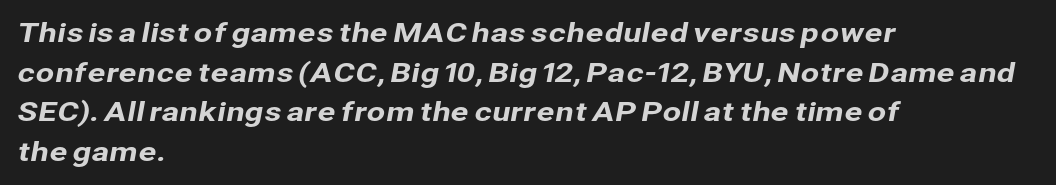
Leading matches the norm, producing a regular column. Honestly, the letter spacing is just normal — you wouldn't notice it. The space beneath each line is pristine and unruled. Every row of glyphs begins at an identical x-position on the left.
